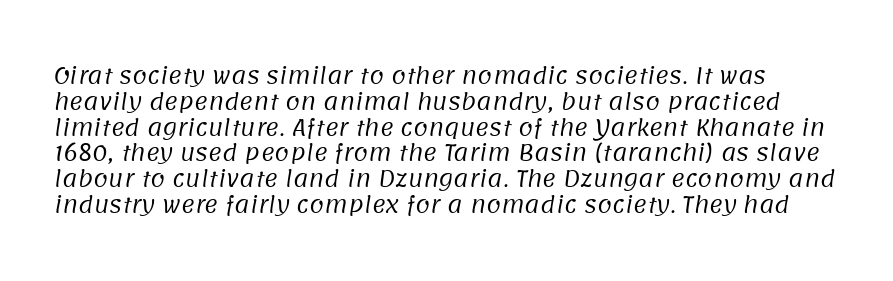
The image shows 21 px text type; set line spacing 1.23x, normal letter spacing, not underlined.
